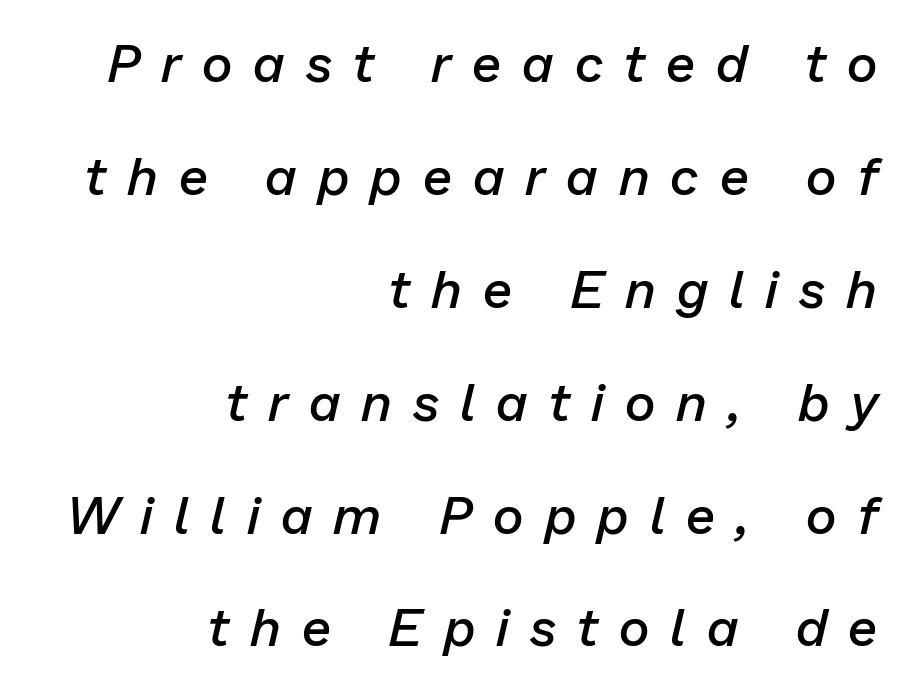
Q: Is the text bold? A: Semi-bold.
Q: Is the text italic (slanted)? A: Yes, it leans right by about 13 degrees.
Q: Is the text underlined? A: No.
Q: How is the paragraph aligned? A: Right-aligned.
Q: Is the spacing between letters normal or unusually wide? A: Unusually wide.
Q: Is the spacing between lines tight, normal or loose? A: Loose.
Q: Width (condensed, normal, or wide)? A: Normal.
Q: Stroke contrast? A: Low.
Q: x-height? A: Medium.
Q: Monospaced? A: No.
